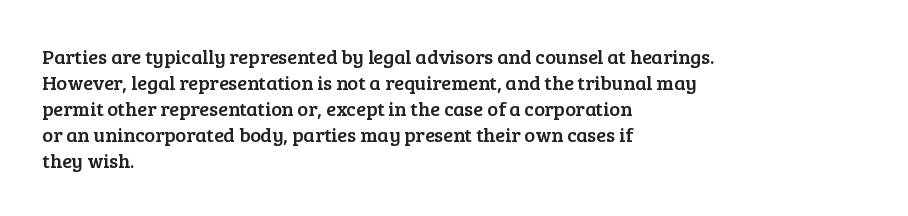
The letterforms sit shoulder to shoulder at normal distance. The lines in this sample share a left origin and differ only in where they stop. Lines of text with bare space underneath. This sample keeps an unexceptional amount of space between lines. Upright lettering throughout.
